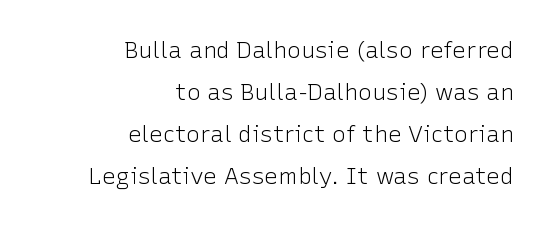
{"italic": "no", "bold": "no", "underline": "no", "align": "right", "line_spacing_ratio": 1.83, "letter_spacing": "normal", "letter_spacing_em": 0.0, "glyph_px": 23}
